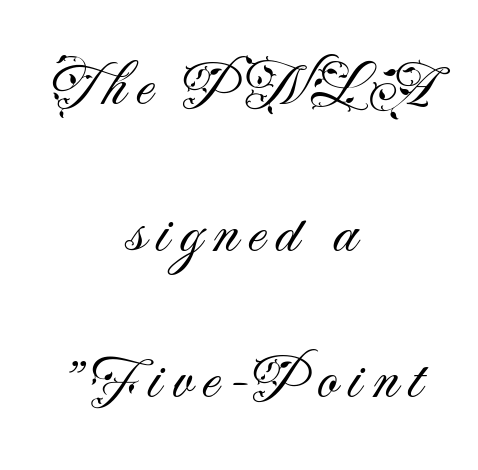
{"serif": "no", "bold": "no", "weight": "light", "width": "normal", "stroke_contrast": "medium", "x_height": "small", "monospaced": "no", "underline": "no", "align": "center", "line_spacing": "loose", "line_spacing_ratio": 2.29, "glyph_px": 64}
